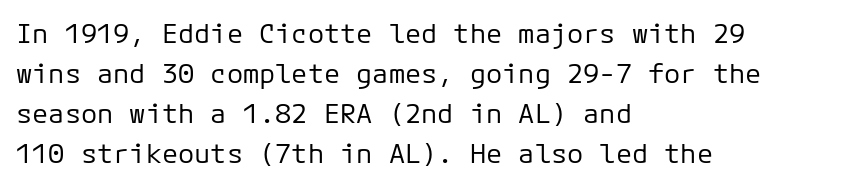
The image shows 27 px text type, upright; set left-aligned, normal line spacing (1.48x), normal letter spacing, not underlined.
